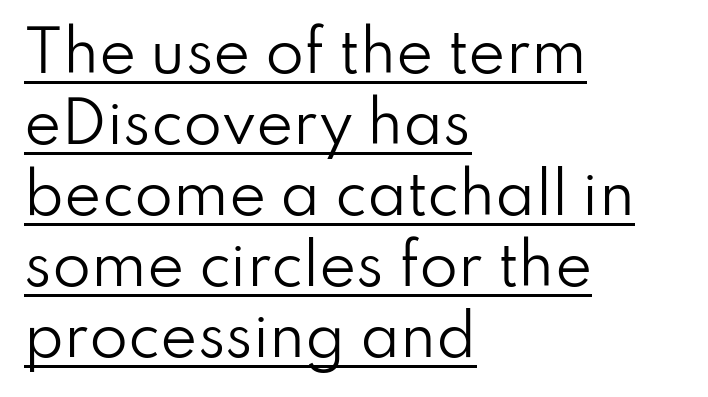
{"serif": "no", "italic": "no", "bold": "no", "weight": "regular", "width": "normal", "stroke_contrast": "low", "x_height": "small", "monospaced": "no", "underline": "yes", "align": "left", "line_spacing": "normal", "line_spacing_ratio": 1.27, "letter_spacing": "normal", "letter_spacing_em": 0.0, "glyph_px": 56}
